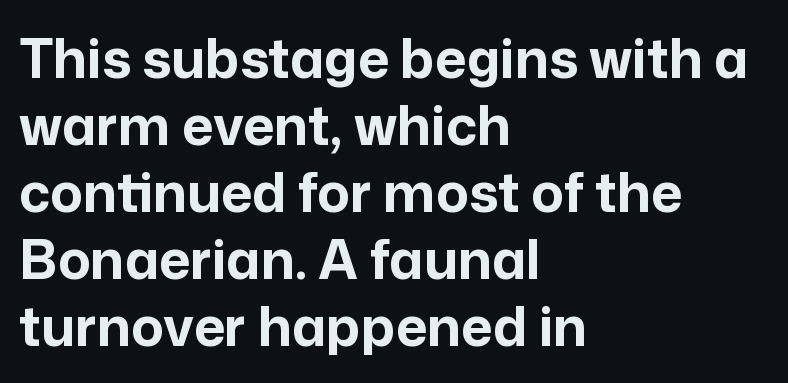
Is there any slant? The stems are plumb. A clean baseline with only descenders dipping below it. No feet cap the strokes, marking this as sans-serif type. A typesetter would call this proportional, since set widths differ per character. Words appear dense and cohesive because spacing is normal.
